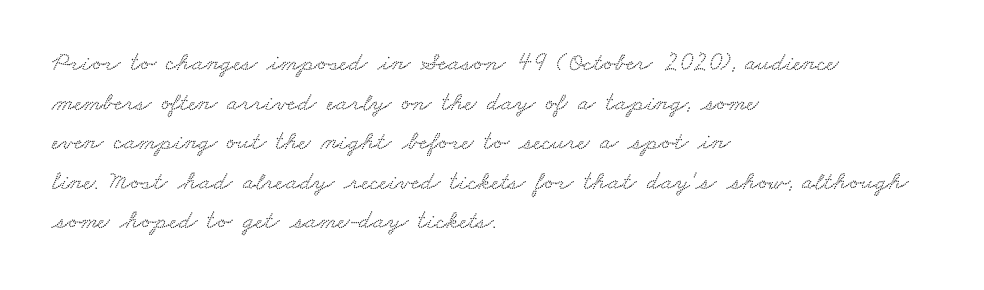
{"underline": "no", "align": "left", "line_spacing": "normal", "line_spacing_ratio": 1.52, "letter_spacing": "normal", "letter_spacing_em": 0.0, "glyph_px": 26}
